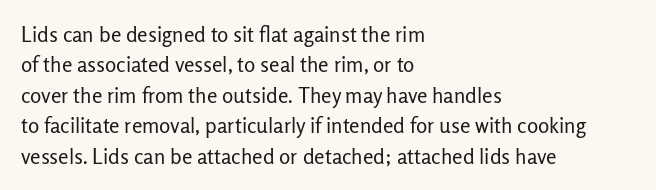
Letter spacing: default. Ink coverage per letter is moderate at most. The rag falls on the right side of this text block. Descenders are the only things crossing below the line. This block has exactly the height ordinary leading produces. This is the regular roman posture of the typeface.
